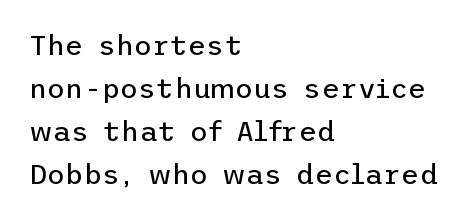
{"serif": "no", "italic": "no", "bold": "no", "weight": "regular", "width": "normal", "stroke_contrast": "low", "x_height": "medium", "underline": "no", "align": "left", "line_spacing": "normal", "line_spacing_ratio": 1.53, "letter_spacing": "normal", "letter_spacing_em": 0.0, "glyph_px": 28}
